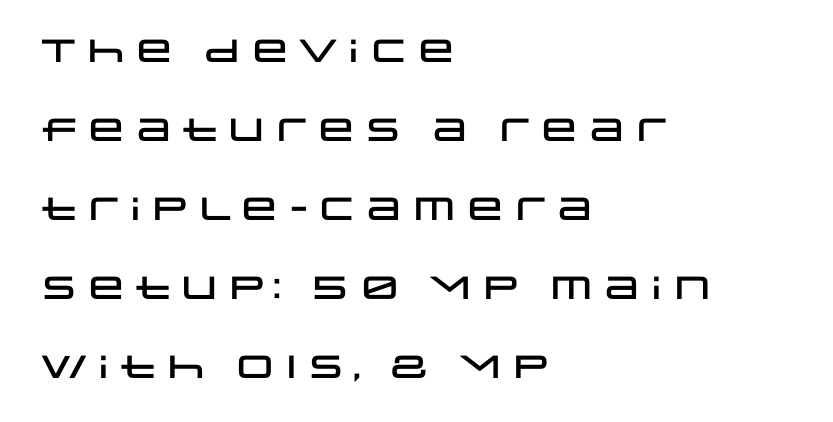
The image shows 32 px wide sans-serif type, upright; set left-aligned, loose line spacing (2.47x), normal letter spacing, not underlined; low stroke contrast and a large x-height.
